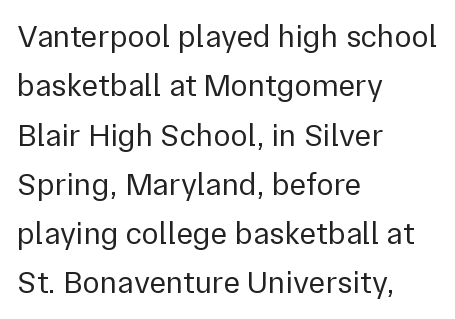
Q: Is the text bold? A: No.
Q: Is the text italic (slanted)? A: No, it is upright.
Q: Is the typeface a serif or a sans-serif typeface? A: Sans-serif.
Q: Is the text underlined? A: No.
Q: How is the paragraph aligned? A: Left-aligned.
Q: Is the spacing between letters normal or unusually wide? A: Normal.
Q: Is the spacing between lines tight, normal or loose? A: Normal.
Q: Width (condensed, normal, or wide)? A: Normal.
Q: x-height? A: Medium.
Q: Monospaced? A: No.
